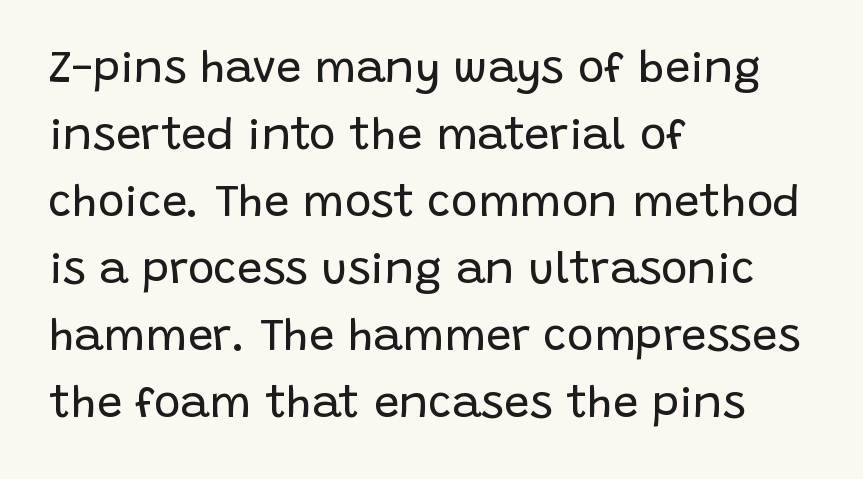
{"serif": "no", "italic": "no", "bold": "no", "weight": "regular", "width": "normal", "stroke_contrast": "low", "x_height": "large", "monospaced": "no", "underline": "no", "align": "left", "line_spacing": "normal", "line_spacing_ratio": 1.49, "letter_spacing": "normal", "letter_spacing_em": 0.0, "glyph_px": 45}
